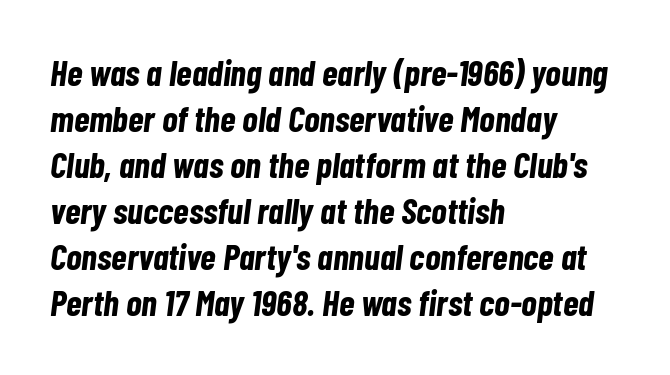
The sample has been set heavy, in full bold. The tracking reads as untouched default to a designer's eye. A typesetter would mark this as italic. Plain, unruled lines of type. This sample is left-justified, so line endings fall wherever the words run out.
